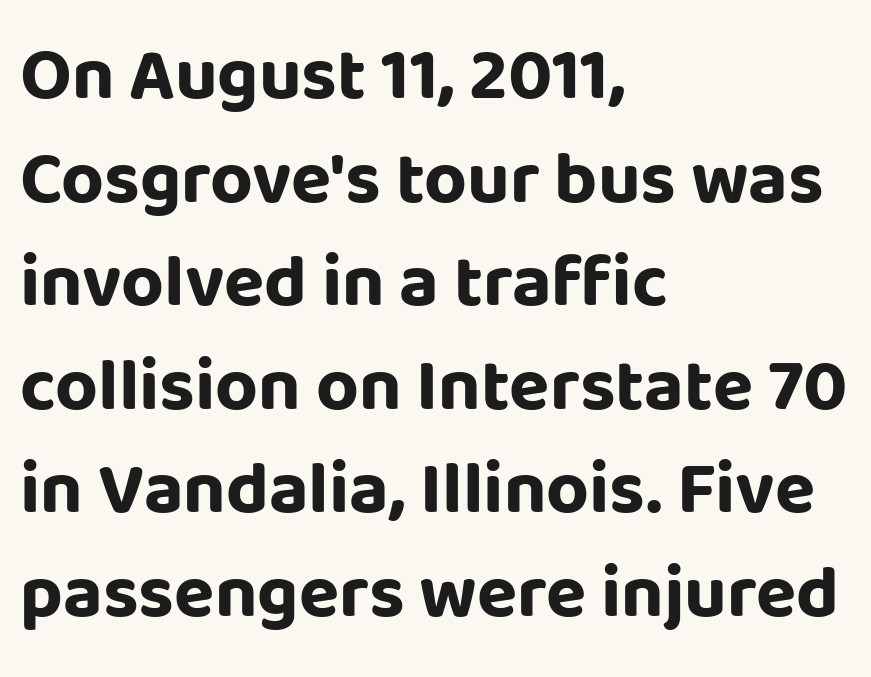
{"serif": "no", "italic": "no", "bold": "yes", "weight": "bold", "width": "normal", "stroke_contrast": "low", "x_height": "large", "monospaced": "no", "underline": "no", "align": "left", "line_spacing": "normal", "line_spacing_ratio": 1.4, "letter_spacing": "normal", "letter_spacing_em": 0.0, "glyph_px": 74}
